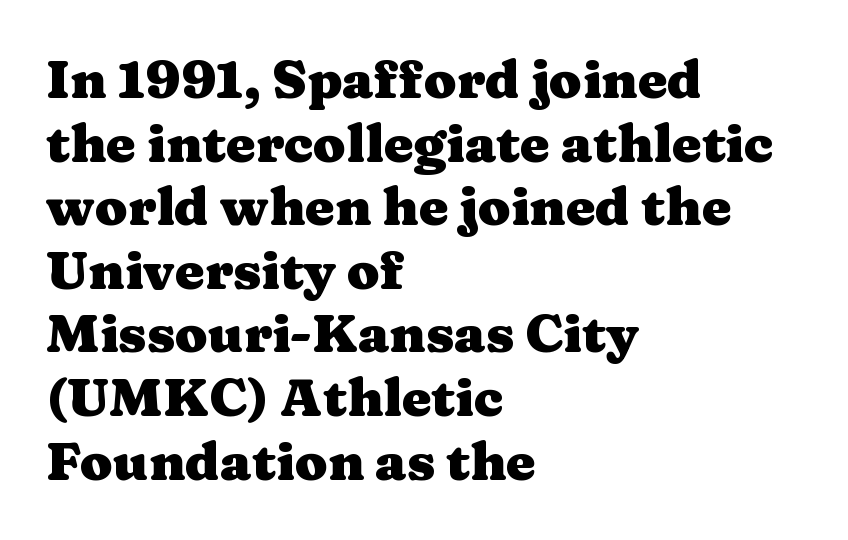
Q: Is the text bold? A: Yes.
Q: Is the text italic (slanted)? A: No, it is upright.
Q: Is the typeface a serif or a sans-serif typeface? A: Serif.
Q: Is the text underlined? A: No.
Q: How is the paragraph aligned? A: Left-aligned.
Q: Is the spacing between letters normal or unusually wide? A: Normal.
Q: Width (condensed, normal, or wide)? A: Wide.
Q: Stroke contrast? A: Medium.
Q: x-height? A: Medium.
Q: Monospaced? A: No.
